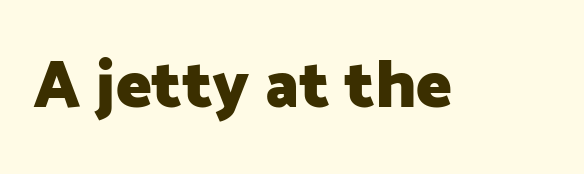
Quick note: not italic, upright. The passage shown is typeset with a sans-serif family. A dark, heavy texture on the line: the type is bold. Descender tails drop into unmarked territory. The letters sit at their default tracking, neither squeezed nor spread.
